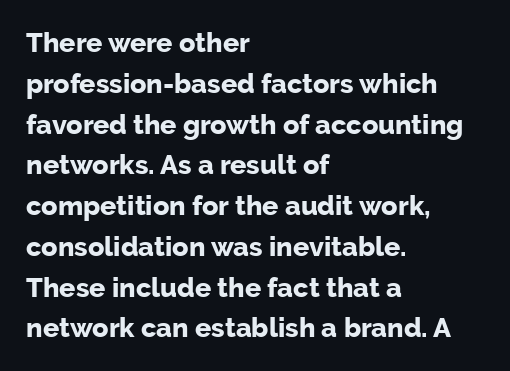
The image shows 27 px bold type, upright; set left-aligned, normal line spacing (1.51x), normal letter spacing, not underlined.
